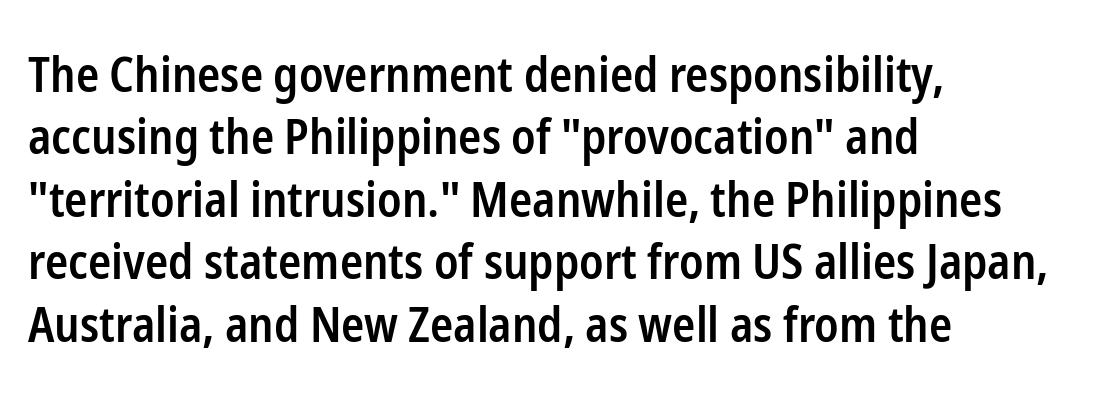
Stroke terminals: plain, sans-serif. The rag falls on the right side of this text block. This is the regular roman posture of the typeface. The line-height multiplier appears to be the usual default. The passage shown is typed in a proportional face where columns would drift. The letters are semibold — heavier than regular but short of a full bold.
